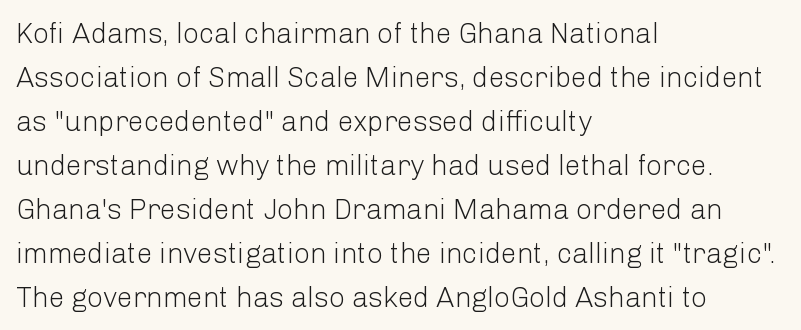
The weight tops out at a normal text grade. Unmarked baselines from the first word to the last. This sample uses an upright cut, with every glyph sitting square on the baseline. Notice how the passage keeps a crisp vertical edge on the left only. Horizontal bands of white between lines are of average thickness. Between one letter and the next there's only the usual sliver of space.
